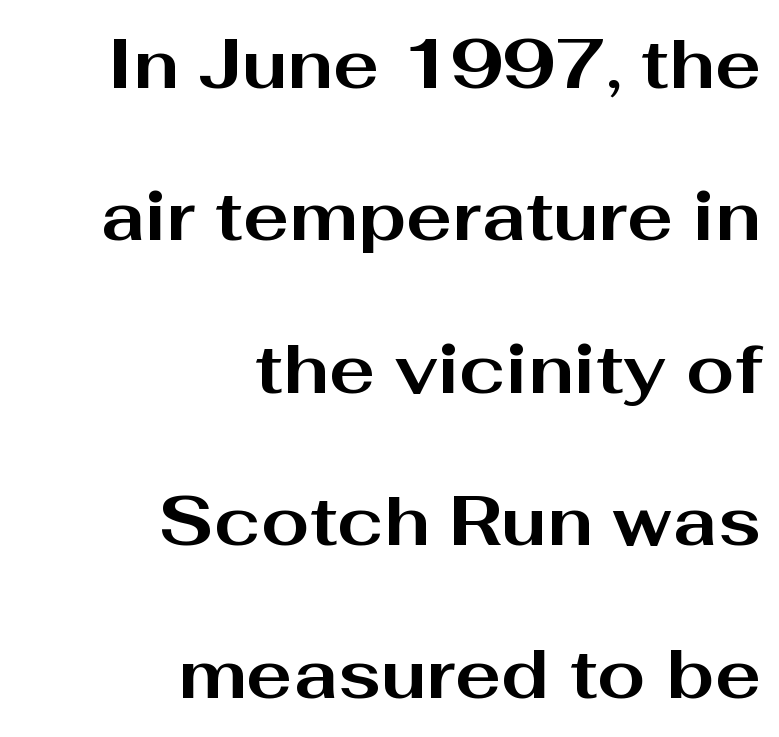
{"serif": "no", "italic": "no", "bold": "yes", "weight": "bold", "width": "wide", "stroke_contrast": "medium", "x_height": "medium", "monospaced": "no", "underline": "no", "align": "right", "line_spacing": "loose", "line_spacing_ratio": 2.21, "letter_spacing": "normal", "letter_spacing_em": 0.0, "glyph_px": 69}
